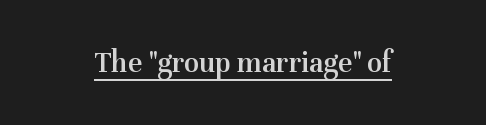
Serif or sans? Serif — the stroke terminals have little feet. Underlining? Definitely there. Heft: intermediate — a semibold. Line starts and ends both wander, symmetrically.
